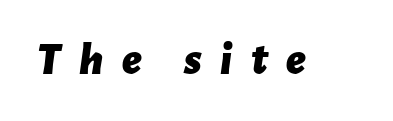
{"italic": "yes", "lean": "right", "slant_degrees": 7, "bold": "yes", "weight": "bold", "width": "normal", "stroke_contrast": "low", "x_height": "medium", "monospaced": "no", "underline": "no", "letter_spacing": "wide", "letter_spacing_em": 0.4, "glyph_px": 46}
